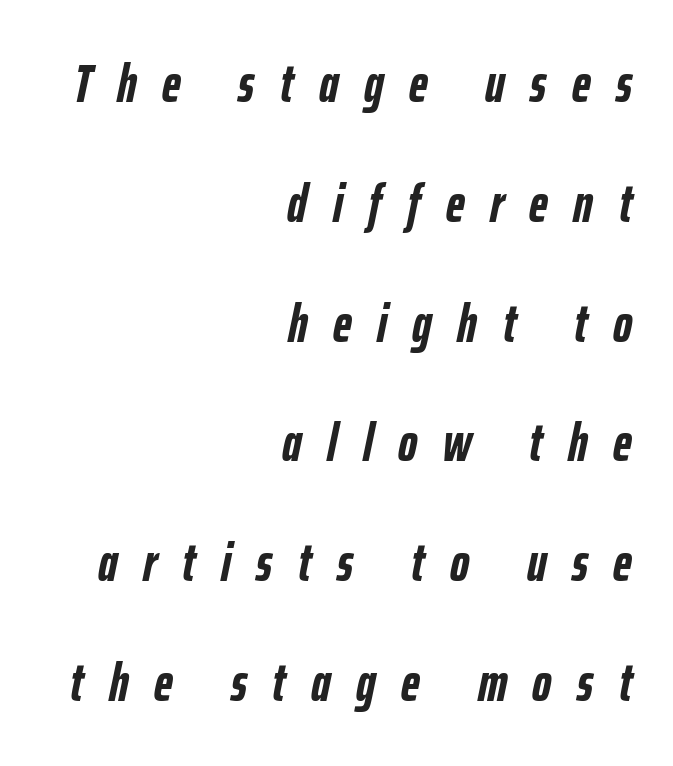
{"italic": "yes", "lean": "right", "slant_degrees": 12, "bold": "yes", "weight": "semibold", "width": "condensed", "stroke_contrast": "low", "x_height": "medium", "monospaced": "no", "underline": "no", "align": "right", "line_spacing": "loose", "line_spacing_ratio": 2.26, "letter_spacing": "wide", "letter_spacing_em": 0.48, "glyph_px": 53}
